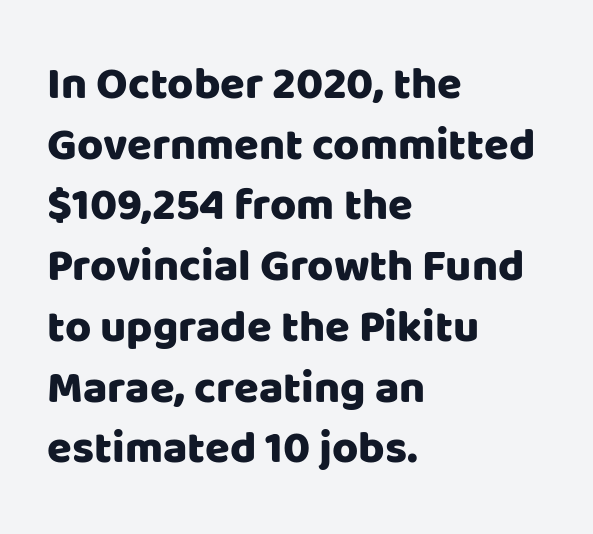
{"serif": "no", "italic": "no", "width": "normal", "stroke_contrast": "low", "x_height": "large", "monospaced": "no", "underline": "no", "align": "left", "line_spacing": "normal", "line_spacing_ratio": 1.35, "letter_spacing": "normal", "letter_spacing_em": 0.0, "glyph_px": 45}
